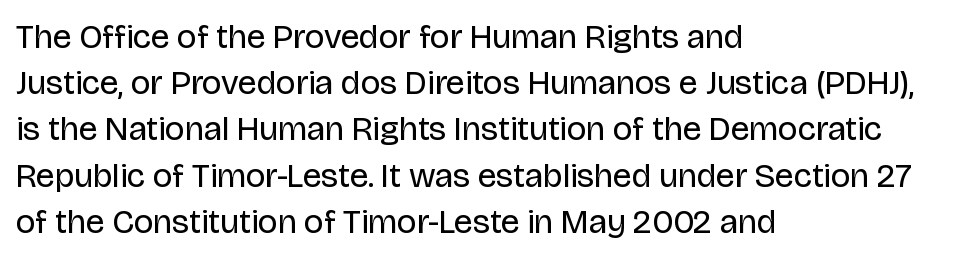
{"serif": "no", "italic": "no", "bold": "no", "weight": "regular", "width": "normal", "stroke_contrast": "low", "x_height": "large", "monospaced": "no", "underline": "no", "align": "left", "line_spacing": "normal", "line_spacing_ratio": 1.36, "letter_spacing": "normal", "letter_spacing_em": 0.0, "glyph_px": 34}
